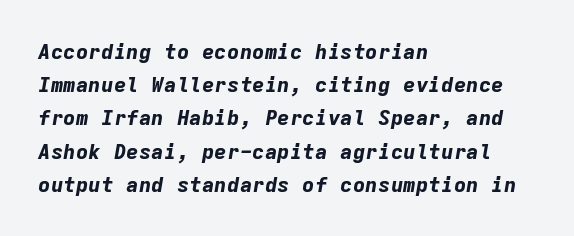
Q: Is the text bold? A: Yes.
Q: Is the text italic (slanted)? A: Yes, it leans right by about 9 degrees.
Q: Is the text underlined? A: No.
Q: How is the paragraph aligned? A: Left-aligned.
Q: Is the spacing between letters normal or unusually wide? A: Normal.
Q: Is the spacing between lines tight, normal or loose? A: Normal.
